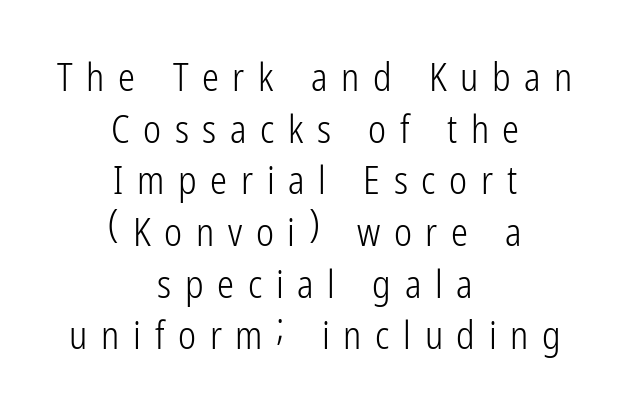
This is roman type, the default non-slanted kind. These lines are rendered in a variable-pitch font. Here the glyphs are tracked loosely, breaking word shapes into spaced letters. Leading: standard. No heavy texture on the line: the type isn't bold. Reading down the block, each line starts at a different indent, mirrored at its end.
